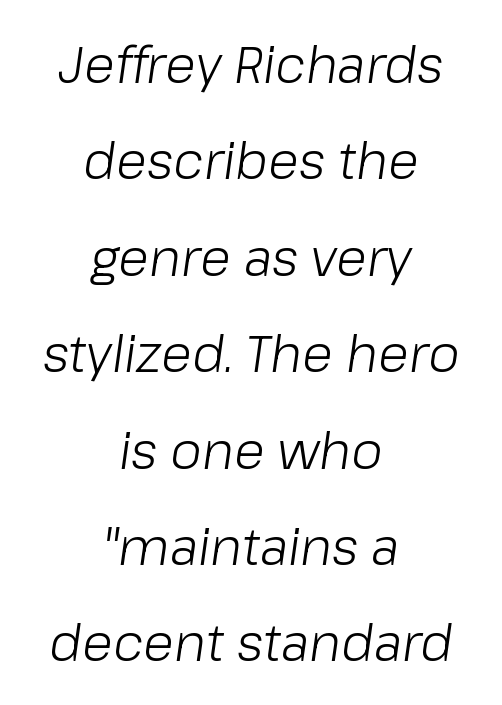
Q: Is the text bold? A: No.
Q: Is the text italic (slanted)? A: Yes, it leans right by about 8 degrees.
Q: Is the text underlined? A: No.
Q: How is the paragraph aligned? A: Centered.
Q: Is the spacing between letters normal or unusually wide? A: Normal.
Q: Width (condensed, normal, or wide)? A: Normal.
Q: Stroke contrast? A: Low.
Q: x-height? A: Medium.
Q: Monospaced? A: No.
